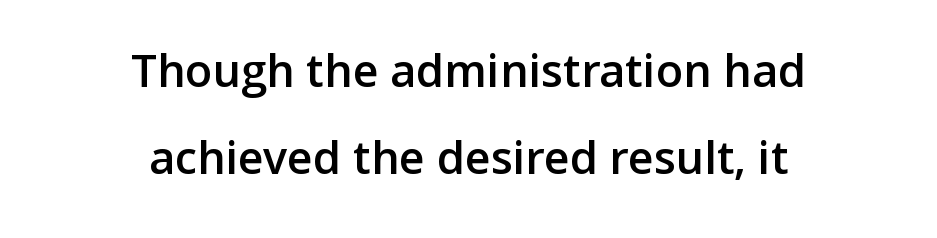
{"serif": "no", "italic": "no", "bold": "semi", "weight": "semibold", "width": "normal", "stroke_contrast": "low", "x_height": "medium", "monospaced": "no", "underline": "no", "align": "center", "line_spacing": "loose", "line_spacing_ratio": 1.94, "letter_spacing": "normal", "letter_spacing_em": 0.0, "glyph_px": 45}
